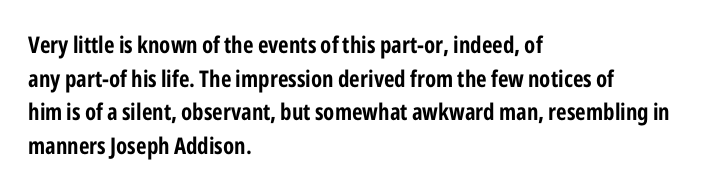
The image shows 23 px bold type, upright; set left-aligned, normal line spacing (1.46x), normal letter spacing, not underlined.
